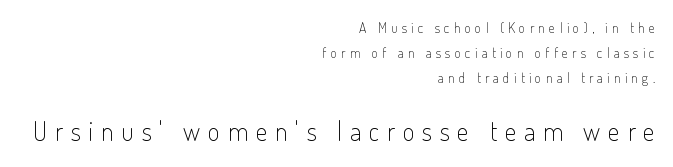
Q: Is the text bold? A: No.
Q: Is the text italic (slanted)? A: No, it is upright.
Q: Is the text underlined? A: No.
Q: How is the paragraph aligned? A: Right-aligned.
Q: Is the spacing between letters normal or unusually wide? A: Unusually wide.
Q: Which block of text is set in a larger size, the first (top) or the second (bottom)? A: The second (bottom) one.
